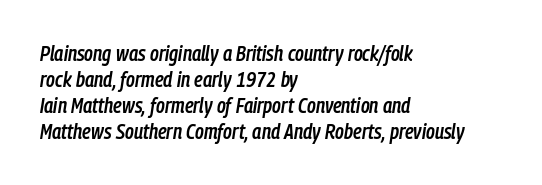
{"italic": "yes", "lean": "right", "slant_degrees": 9, "bold": "semi", "underline": "no", "align": "left", "line_spacing_ratio": 1.24, "letter_spacing": "normal", "letter_spacing_em": 0.0, "glyph_px": 21}
